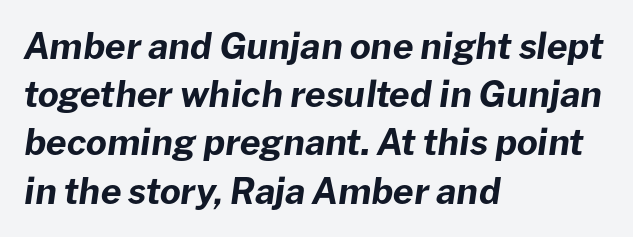
{"italic": "yes", "lean": "right", "slant_degrees": 8, "bold": "yes", "weight": "bold", "width": "normal", "stroke_contrast": "low", "x_height": "medium", "monospaced": "no", "underline": "no", "align": "left", "line_spacing": "normal", "line_spacing_ratio": 1.34, "letter_spacing": "normal", "letter_spacing_em": 0.0, "glyph_px": 36}
